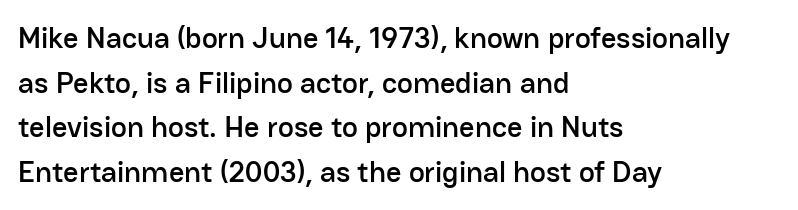
The image shows 30 px sans-serif type, upright; set left-aligned, normal line spacing (1.49x), normal letter spacing, not underlined; low stroke contrast and a medium x-height.
